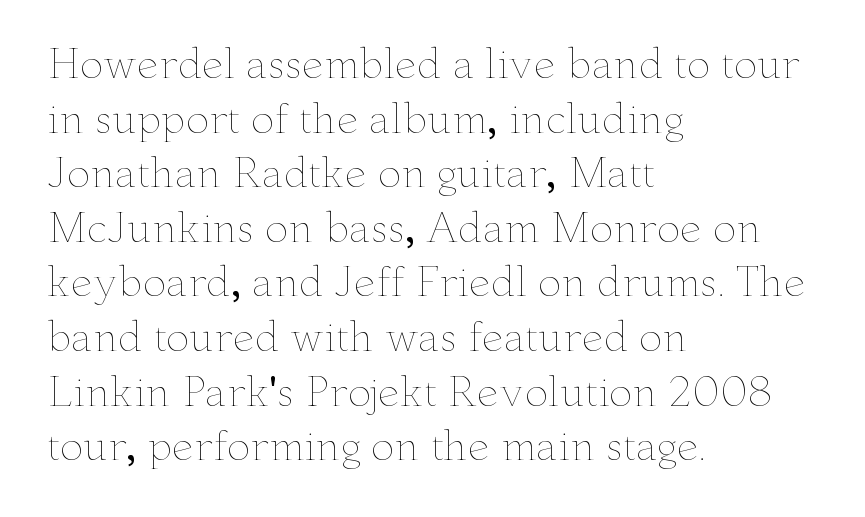
The image shows 39 px thin, wide type, upright; set left-aligned, normal line spacing (1.4x), normal letter spacing, not underlined; low stroke contrast and a small x-height.
